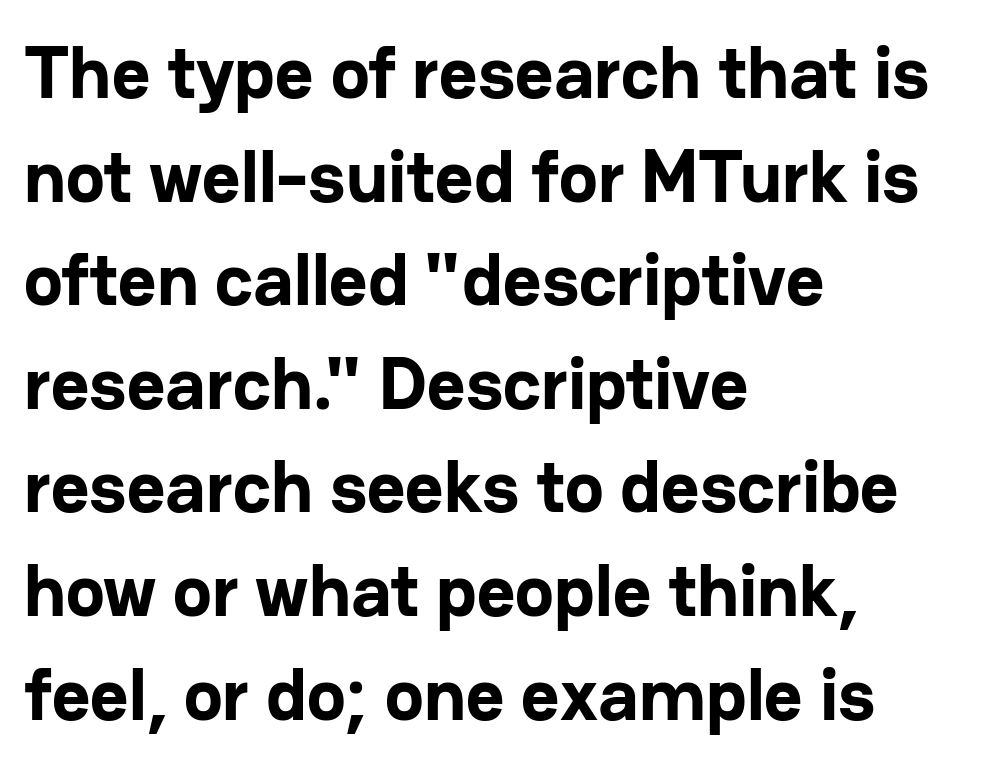
{"serif": "no", "italic": "no", "bold": "yes", "weight": "bold", "width": "normal", "stroke_contrast": "low", "x_height": "medium", "monospaced": "no", "underline": "no", "align": "left", "line_spacing": "normal", "line_spacing_ratio": 1.4, "letter_spacing": "normal", "letter_spacing_em": 0.0, "glyph_px": 74}
